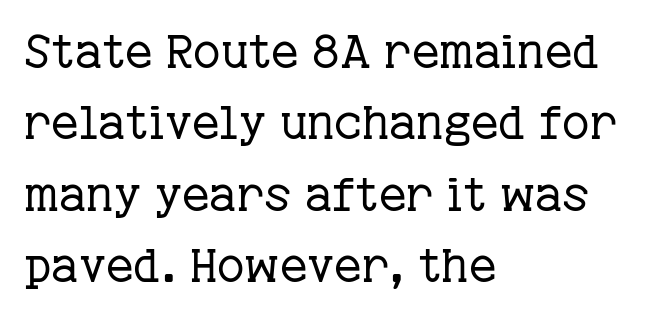
Q: Is the text bold? A: No.
Q: Is the text italic (slanted)? A: No, it is upright.
Q: Is the typeface a serif or a sans-serif typeface? A: Serif.
Q: Is the text underlined? A: No.
Q: How is the paragraph aligned? A: Left-aligned.
Q: Is the spacing between letters normal or unusually wide? A: Normal.
Q: Is the spacing between lines tight, normal or loose? A: Normal.
Q: Width (condensed, normal, or wide)? A: Normal.
Q: Stroke contrast? A: Low.
Q: x-height? A: Medium.
Q: Monospaced? A: No.
